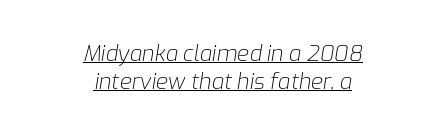
{"italic": "yes", "lean": "right", "slant_degrees": 9, "bold": "no", "underline": "yes", "align": "center", "line_spacing": "normal", "line_spacing_ratio": 1.27, "letter_spacing": "normal", "letter_spacing_em": 0.0, "glyph_px": 22}
